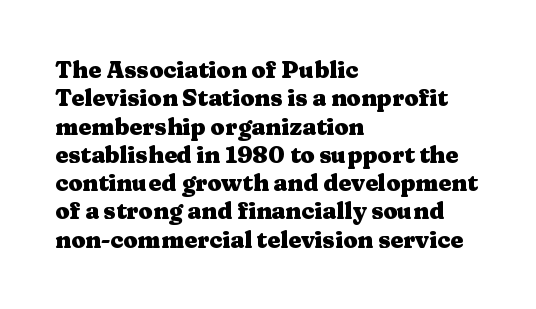
Plain, unruled lines of type. Heft: maximum for text — a bold. The tracking reads as untouched default to a designer's eye. Nope, not italic — everything's standing straight.
